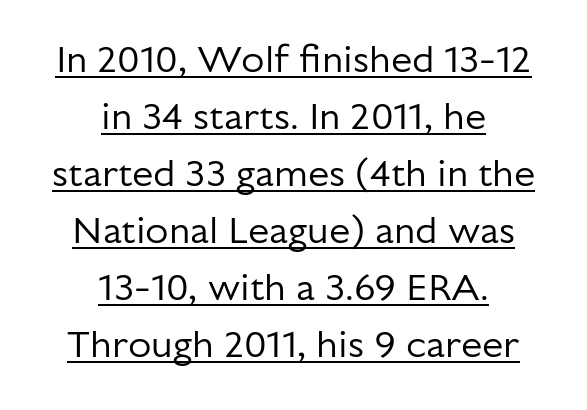
{"serif": "no", "italic": "no", "bold": "no", "weight": "regular", "width": "normal", "stroke_contrast": "low", "x_height": "medium", "monospaced": "no", "underline": "yes", "align": "center", "line_spacing": "normal", "line_spacing_ratio": 1.5, "letter_spacing": "normal", "letter_spacing_em": 0.0, "glyph_px": 38}
